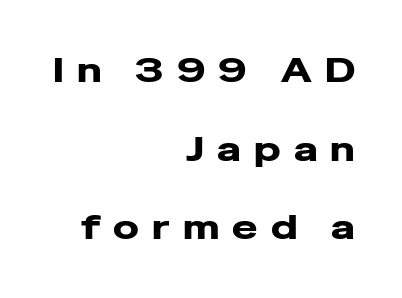
Note the varied advance widths — an 'i' is clearly narrower than an 'm'. The rendering shows plain stroke endings on the letterforms — a sans-serif design. The typesetter chose a ragged-left arrangement here. What's the leading like? Stretched, with rows far apart. The space beneath each line is pristine and unruled. A typesetter would call this heavily tracked-out type.
